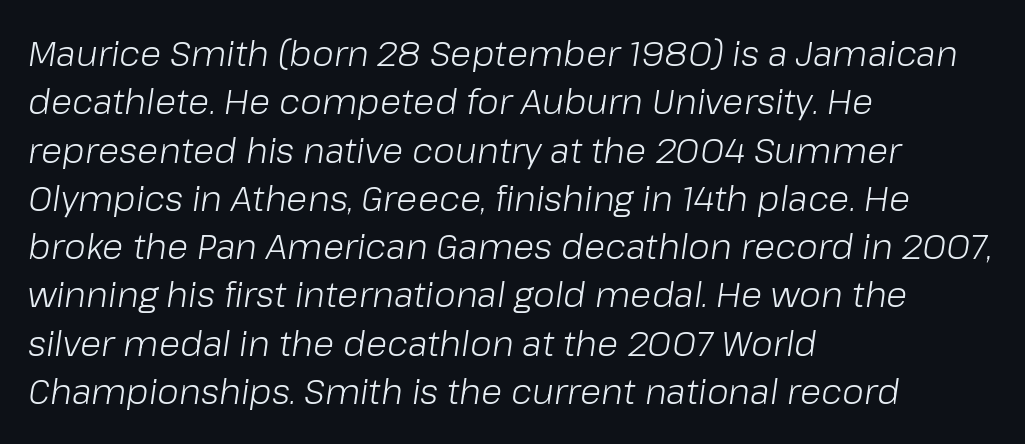
{"italic": "yes", "lean": "right", "slant_degrees": 8, "bold": "no", "weight": "light", "width": "normal", "stroke_contrast": "low", "x_height": "medium", "monospaced": "no", "underline": "no", "align": "left", "line_spacing": "normal", "line_spacing_ratio": 1.38, "letter_spacing": "normal", "letter_spacing_em": 0.0, "glyph_px": 35}
